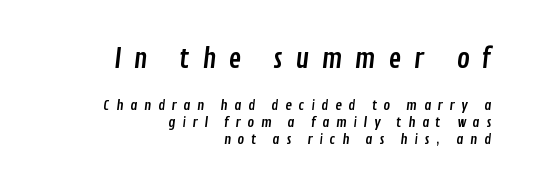
{"underline": "no", "align": "right", "line_spacing_ratio": 1.21, "letter_spacing": "wide", "letter_spacing_em": 0.47, "larger_block": "first", "size_ratio": 1.93, "glyph_px": 27}
